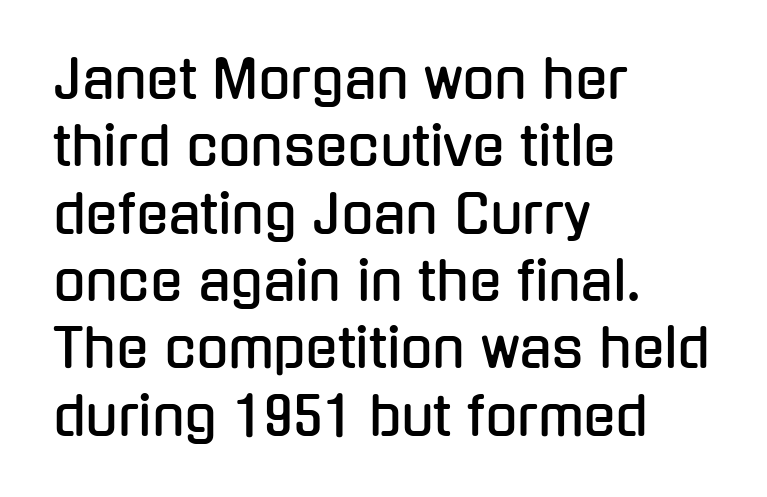
{"serif": "no", "italic": "no", "width": "condensed", "stroke_contrast": "low", "x_height": "medium", "monospaced": "no", "underline": "no", "align": "left", "line_spacing": "normal", "line_spacing_ratio": 1.27, "letter_spacing": "normal", "letter_spacing_em": 0.0, "glyph_px": 53}
